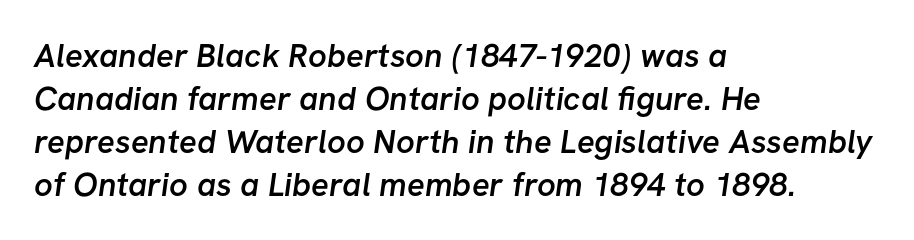
The image shows 33 px semibold sans-serif type; set left-aligned, normal line spacing (1.3x), normal letter spacing, not underlined; low stroke contrast and a medium x-height.
